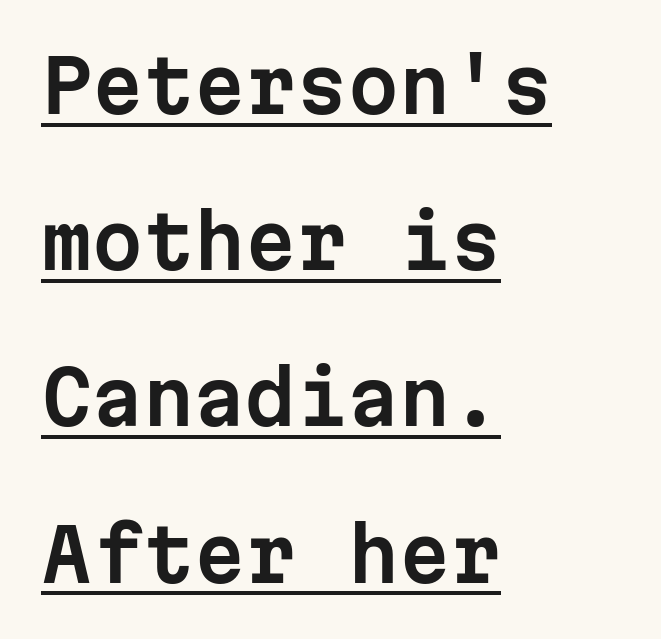
{"serif": "no", "italic": "no", "width": "normal", "stroke_contrast": "low", "x_height": "medium", "monospaced": "yes", "underline": "yes", "align": "left", "line_spacing": "loose", "line_spacing_ratio": 2.14, "letter_spacing": "normal", "letter_spacing_em": 0.0, "glyph_px": 73}
